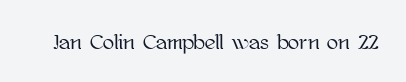
{"italic": "no", "underline": "no", "letter_spacing": "normal", "letter_spacing_em": 0.0, "glyph_px": 21}
